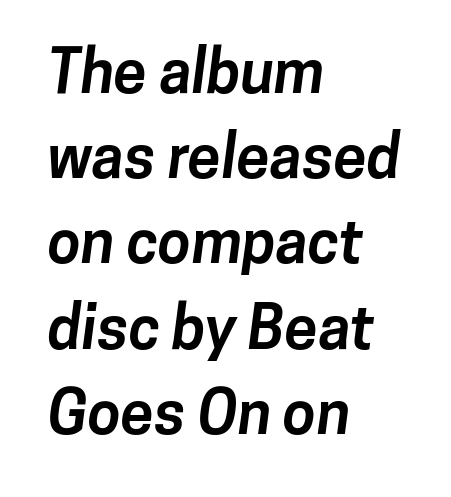
The passage is arranged the way most books set body copy — flush left. How heavy is the stroke? Heavy — this is a bold. The letters advance in unequal steps, a hallmark of proportional type. Successive baselines arrive at the customary interval.
